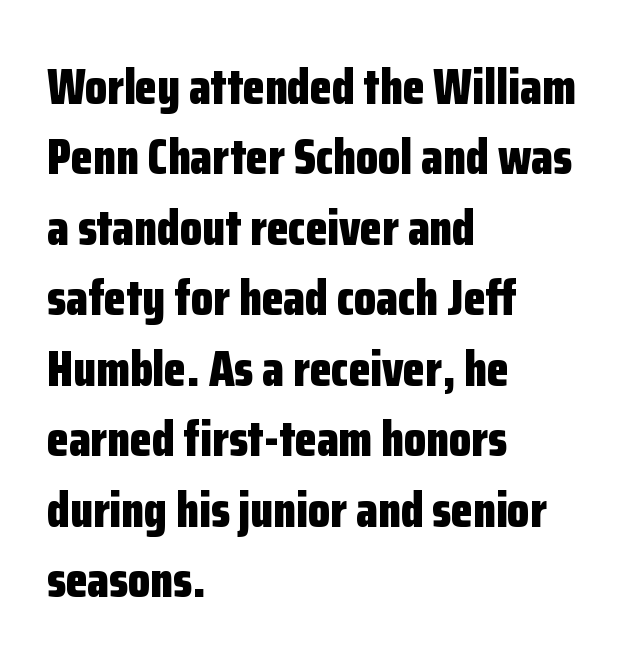
Q: Is the text bold? A: Yes.
Q: Is the text italic (slanted)? A: No, it is upright.
Q: Is the typeface a serif or a sans-serif typeface? A: Sans-serif.
Q: Is the text underlined? A: No.
Q: How is the paragraph aligned? A: Left-aligned.
Q: Is the spacing between letters normal or unusually wide? A: Normal.
Q: Is the spacing between lines tight, normal or loose? A: Normal.
Q: Width (condensed, normal, or wide)? A: Condensed.
Q: Stroke contrast? A: Low.
Q: x-height? A: Medium.
Q: Monospaced? A: No.
